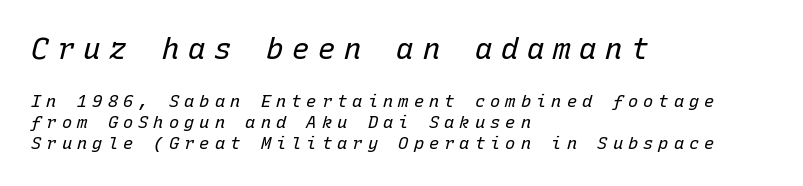
The image shows 29 px regular-weight type, italic (leaning right), monospaced; set left-aligned, line spacing 1.24x, unusually wide letter spacing (+0.3 em), not underlined; the first (top) block is 1.71x larger; low stroke contrast and a medium x-height.
